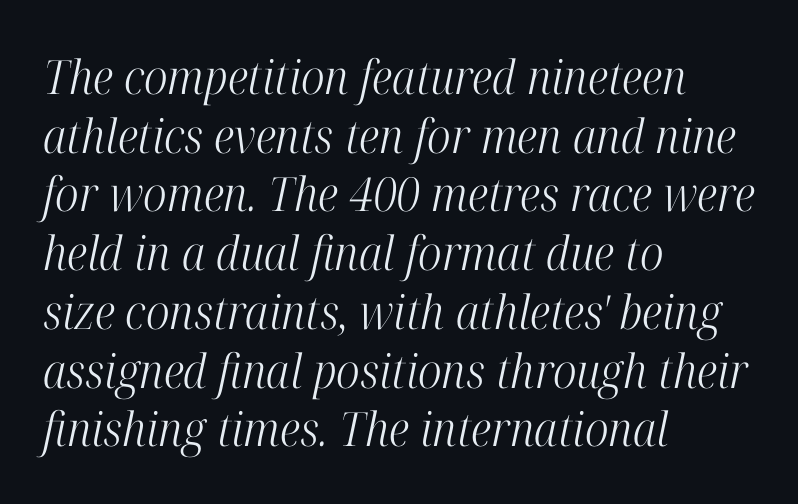
Q: Is the text bold? A: No.
Q: Is the text italic (slanted)? A: Yes, it leans right by about 12 degrees.
Q: Is the typeface a serif or a sans-serif typeface? A: Serif.
Q: Is the text underlined? A: No.
Q: How is the paragraph aligned? A: Left-aligned.
Q: Is the spacing between letters normal or unusually wide? A: Normal.
Q: Is the spacing between lines tight, normal or loose? A: Normal.
Q: Width (condensed, normal, or wide)? A: Condensed.
Q: Stroke contrast? A: High.
Q: x-height? A: Medium.
Q: Monospaced? A: No.
